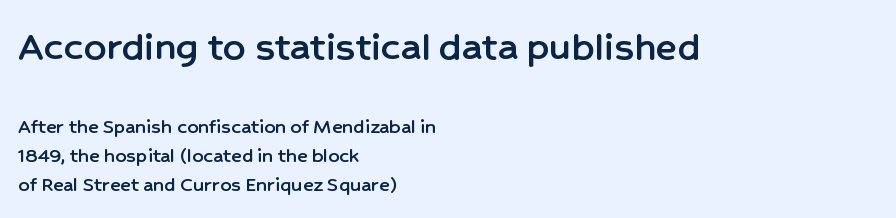
Q: Is the text italic (slanted)? A: No, it is upright.
Q: Is the typeface a serif or a sans-serif typeface? A: Sans-serif.
Q: Is the text underlined? A: No.
Q: How is the paragraph aligned? A: Left-aligned.
Q: Is the spacing between letters normal or unusually wide? A: Normal.
Q: Is the spacing between lines tight, normal or loose? A: Normal.
Q: Which block of text is set in a larger size, the first (top) or the second (bottom)? A: The first (top) one.
Q: Width (condensed, normal, or wide)? A: Normal.
Q: Stroke contrast? A: Low.
Q: x-height? A: Medium.
Q: Monospaced? A: No.
